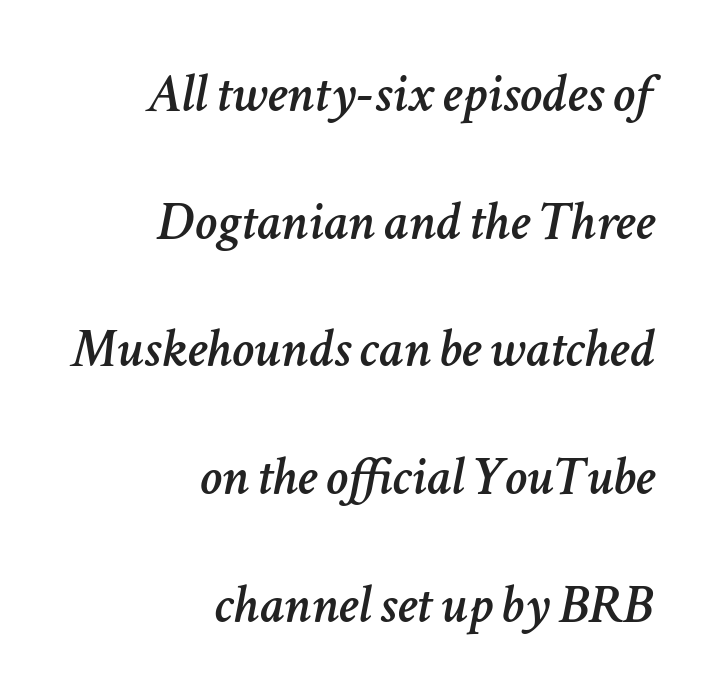
Q: Is the text italic (slanted)? A: Yes, it leans right by about 11 degrees.
Q: Is the text underlined? A: No.
Q: How is the paragraph aligned? A: Right-aligned.
Q: Is the spacing between letters normal or unusually wide? A: Normal.
Q: Is the spacing between lines tight, normal or loose? A: Loose.
Q: Width (condensed, normal, or wide)? A: Normal.
Q: Stroke contrast? A: Low.
Q: x-height? A: Medium.
Q: Monospaced? A: No.
